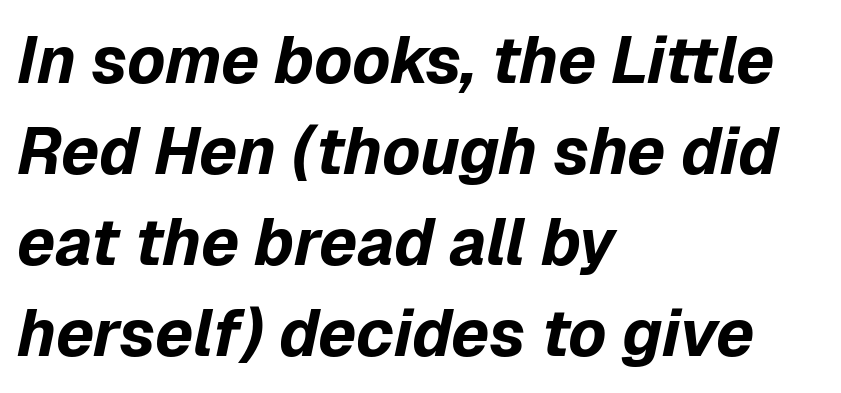
The image shows 65 px bold type, italic (leaning right); set left-aligned, normal line spacing (1.4x), normal letter spacing, not underlined; low stroke contrast and a medium x-height.
